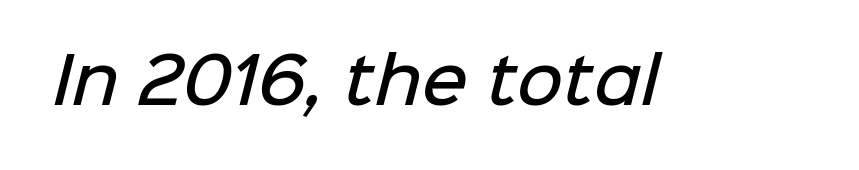
The image shows 63 px semibold sans-serif type; set normal letter spacing, not underlined; low stroke contrast and a medium x-height.
